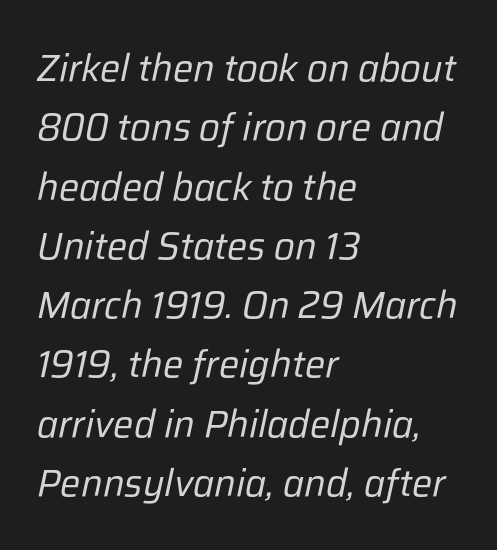
Does the lettering tilt? It does — this is italic. The line texture is even and compact thanks to regular tracking. The lines are quadded left. Clear beneath every line of the passage.
